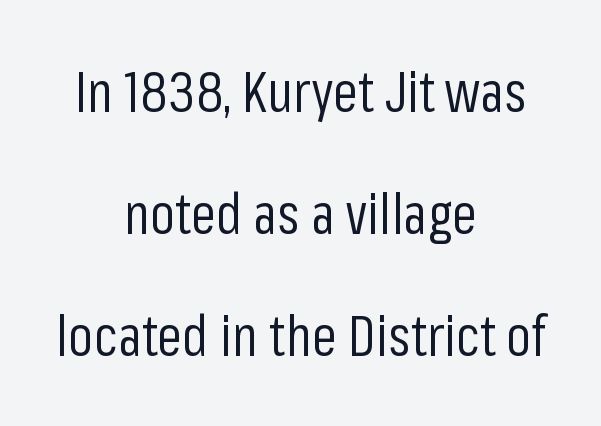
Q: Is the text bold? A: No.
Q: Is the text italic (slanted)? A: No, it is upright.
Q: Is the typeface a serif or a sans-serif typeface? A: Sans-serif.
Q: Is the text underlined? A: No.
Q: How is the paragraph aligned? A: Centered.
Q: Is the spacing between letters normal or unusually wide? A: Normal.
Q: Is the spacing between lines tight, normal or loose? A: Loose.
Q: Width (condensed, normal, or wide)? A: Condensed.
Q: Stroke contrast? A: Low.
Q: x-height? A: Medium.
Q: Monospaced? A: No.
